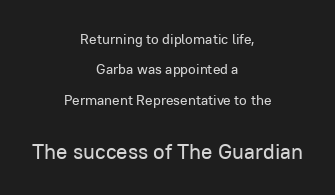
The image shows 21 px text type, upright; set centered, loose line spacing (2.17x), normal letter spacing, not underlined; the second (bottom) block is 1.5x larger.
